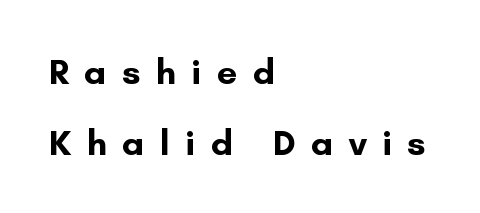
Q: Is the text bold? A: Yes.
Q: Is the text italic (slanted)? A: No, it is upright.
Q: Is the typeface a serif or a sans-serif typeface? A: Sans-serif.
Q: Is the text underlined? A: No.
Q: How is the paragraph aligned? A: Left-aligned.
Q: Is the spacing between letters normal or unusually wide? A: Unusually wide.
Q: Is the spacing between lines tight, normal or loose? A: Loose.
Q: Width (condensed, normal, or wide)? A: Normal.
Q: Stroke contrast? A: Low.
Q: x-height? A: Small.
Q: Monospaced? A: No.
